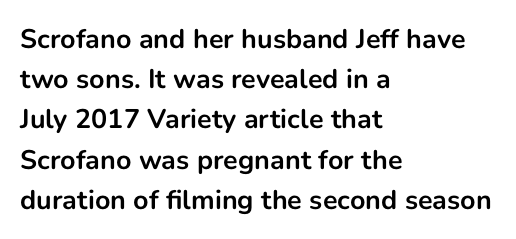
The image shows 27 px bold type, upright; set left-aligned, normal line spacing (1.49x), normal letter spacing, not underlined.
